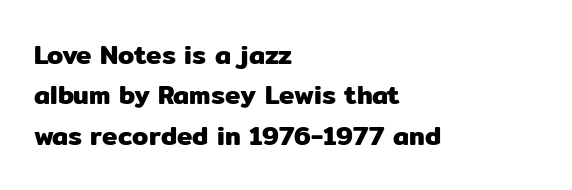
The image shows 26 px text type, upright; set left-aligned, normal line spacing (1.55x), normal letter spacing, not underlined.
